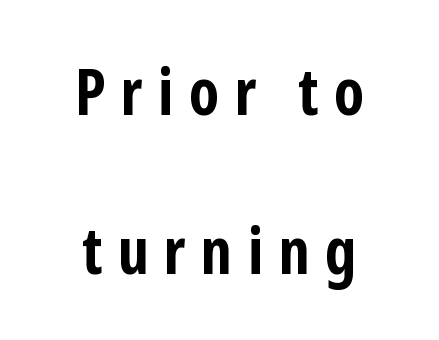
The image shows 64 px bold, condensed sans-serif type, upright; set centered, loose line spacing (2.49x), unusually wide letter spacing (+0.24 em), not underlined; low stroke contrast and a medium x-height.
